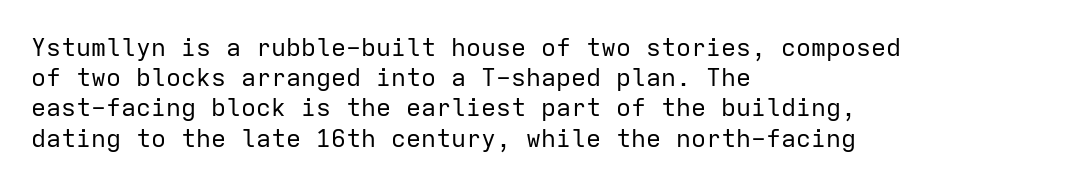
In terms of posture, this sample is upright. The rendering keeps characters at their native spacing. Caption: face not bold, strokes unweighted. The string is rendered with underlining switched off. Horizontal alignment here is leftward, the default for most running prose.
